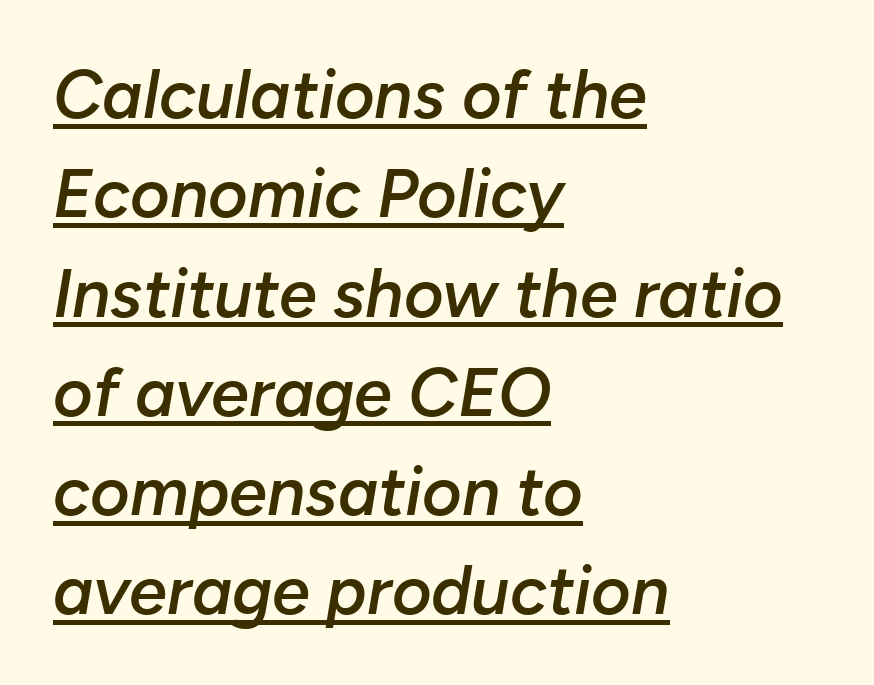
The tracking reads as untouched default to a designer's eye. Typeset ragged right — the left edge is the straight one. The characters look somewhat weighty, a semibold short of true bold. The letters advance in unequal steps, a hallmark of proportional type. There's an unmistakable incline to the writing here.
